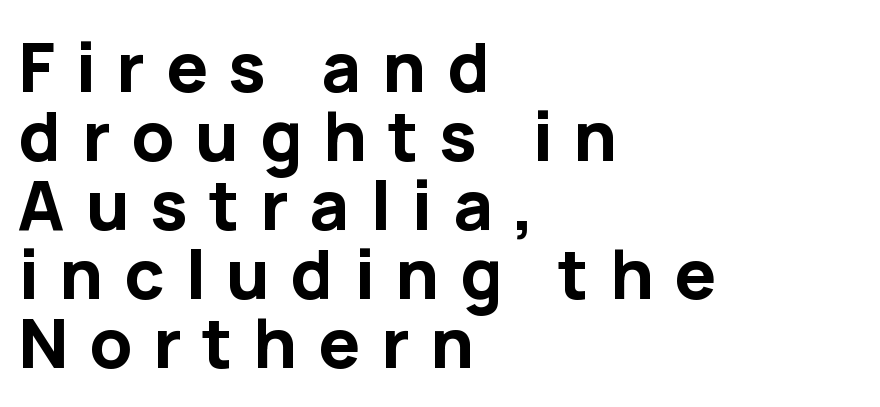
{"serif": "no", "italic": "no", "bold": "yes", "weight": "bold", "width": "normal", "stroke_contrast": "low", "x_height": "medium", "monospaced": "no", "underline": "no", "align": "left", "line_spacing": "tight", "line_spacing_ratio": 1.0, "letter_spacing": "wide", "letter_spacing_em": 0.3, "glyph_px": 69}
